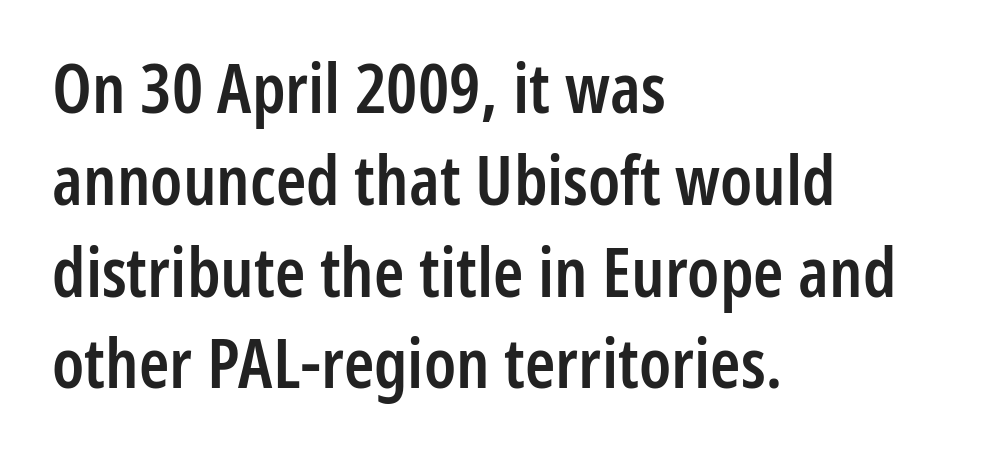
Q: Is the text bold? A: Semi-bold.
Q: Is the text italic (slanted)? A: No, it is upright.
Q: Is the typeface a serif or a sans-serif typeface? A: Sans-serif.
Q: Is the text underlined? A: No.
Q: How is the paragraph aligned? A: Left-aligned.
Q: Is the spacing between letters normal or unusually wide? A: Normal.
Q: Is the spacing between lines tight, normal or loose? A: Normal.
Q: Width (condensed, normal, or wide)? A: Condensed.
Q: Stroke contrast? A: Low.
Q: x-height? A: Medium.
Q: Monospaced? A: No.
